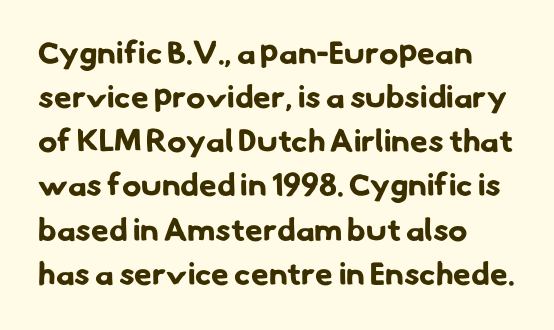
Is the block centered? No — it sits flush against the left margin. The rendering uses natural spacing where letterforms have individual widths. Regarding serifs, this sample does without them. Summary of weight: heavy, a full bold. Standard letterfit; no display-style spreading of the glyphs. The rows are spaced the way most documents space them.
